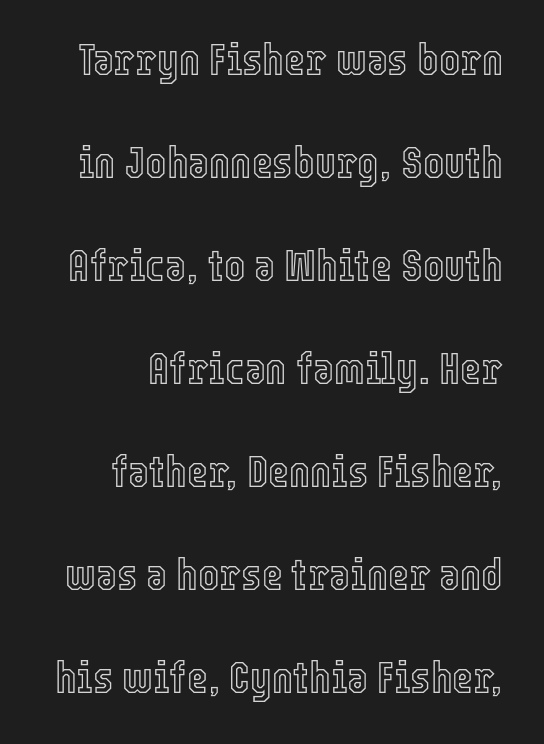
The image shows 45 px condensed type, upright; set right-aligned, loose line spacing (2.29x), normal letter spacing, not underlined; a medium x-height.
